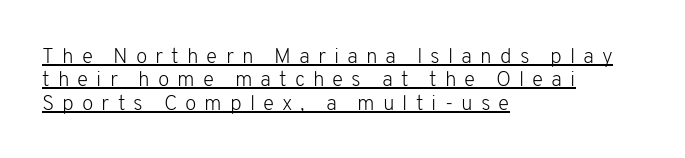
{"italic": "no", "bold": "no", "underline": "yes", "align": "left", "line_spacing": "tight", "line_spacing_ratio": 1.11, "letter_spacing": "wide", "letter_spacing_em": 0.38, "glyph_px": 21}
